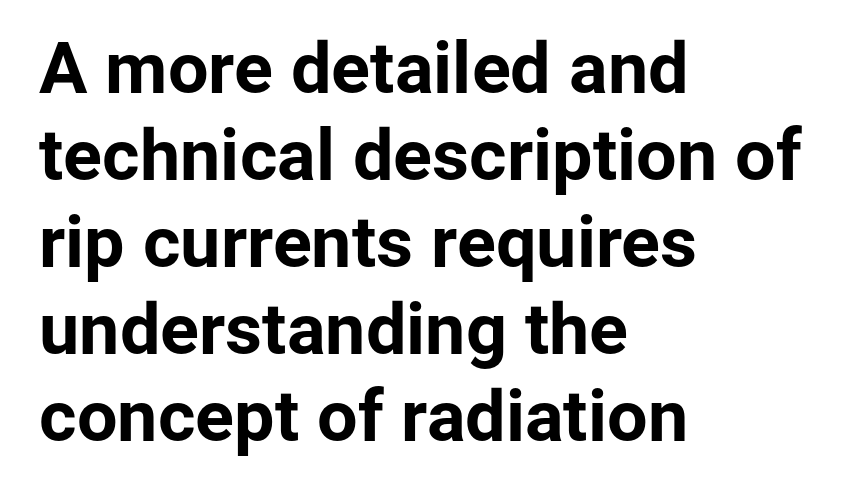
{"serif": "no", "italic": "no", "bold": "yes", "weight": "bold", "width": "normal", "stroke_contrast": "low", "x_height": "medium", "monospaced": "no", "underline": "no", "align": "left", "line_spacing_ratio": 1.21, "letter_spacing": "normal", "letter_spacing_em": 0.0, "glyph_px": 72}
